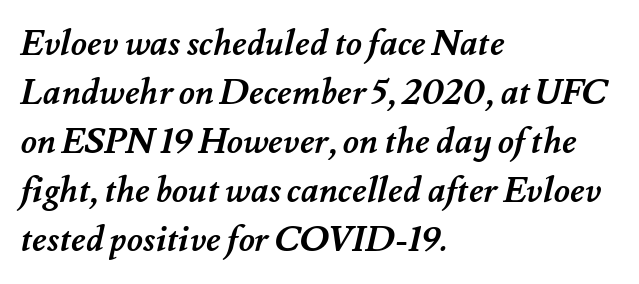
Q: Is the text bold? A: Yes.
Q: Is the text underlined? A: No.
Q: How is the paragraph aligned? A: Left-aligned.
Q: Is the spacing between letters normal or unusually wide? A: Normal.
Q: Is the spacing between lines tight, normal or loose? A: Normal.
Q: Width (condensed, normal, or wide)? A: Normal.
Q: Stroke contrast? A: Medium.
Q: x-height? A: Small.
Q: Monospaced? A: No.
